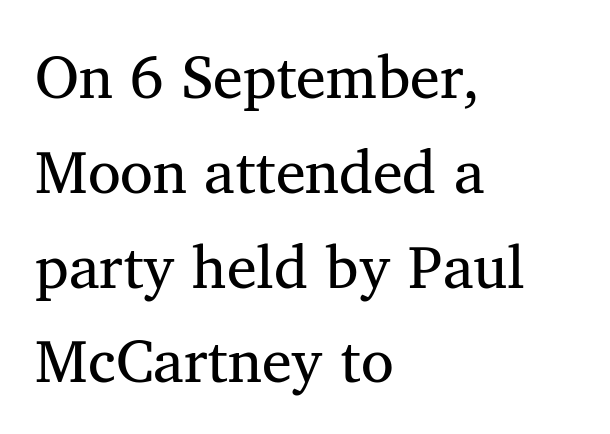
Q: Is the text bold? A: No.
Q: Is the text italic (slanted)? A: No, it is upright.
Q: Is the typeface a serif or a sans-serif typeface? A: Serif.
Q: Is the text underlined? A: No.
Q: How is the paragraph aligned? A: Left-aligned.
Q: Is the spacing between letters normal or unusually wide? A: Normal.
Q: Is the spacing between lines tight, normal or loose? A: Normal.
Q: Width (condensed, normal, or wide)? A: Normal.
Q: Stroke contrast? A: Medium.
Q: x-height? A: Medium.
Q: Monospaced? A: No.
